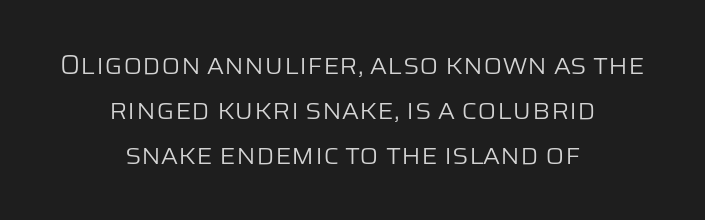
The image shows 28 px light sans-serif type, upright; set centered, normal line spacing (1.61x), normal letter spacing, not underlined; low stroke contrast and a large x-height.
